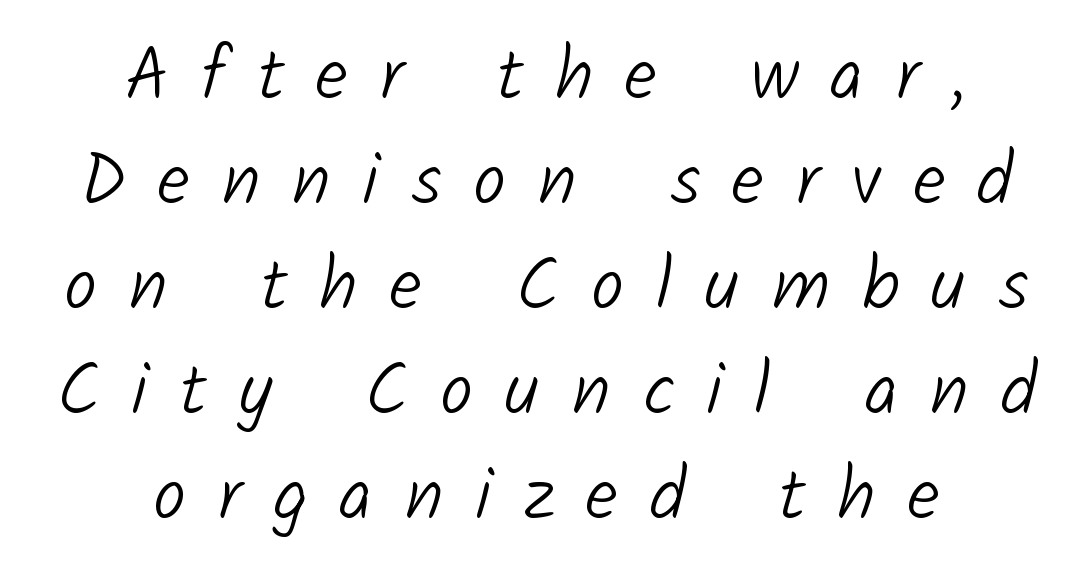
Only glyphs here, with clear space below each row. Is the stroke heavy? The answer is a plain regular-or-lighter. Compared with typical paragraphs, the rows here are spaced about the same. Here the designer chose a conventional face with non-uniform glyph widths. These lines are composed in type without serifs.
